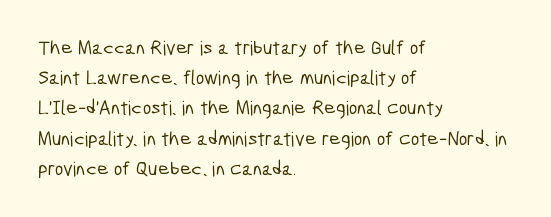
Q: Is the text underlined? A: No.
Q: How is the paragraph aligned? A: Left-aligned.
Q: Is the spacing between letters normal or unusually wide? A: Normal.
Q: Is the spacing between lines tight, normal or loose? A: Normal.
